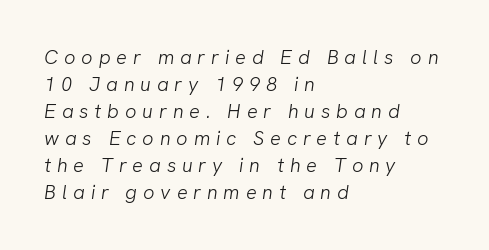
Honestly, the row spacing looks completely unremarkable. The passage shown has open, widely tracked lettering throughout. Think standard paragraph weight, or any step lighter than that. Does the copy run flush right? No — it runs flush left. The words here are not underlined.
